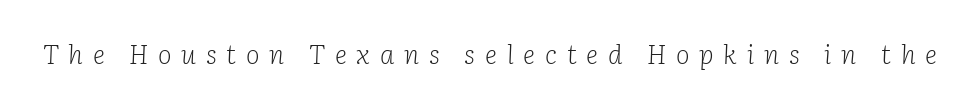
The image shows 26 px text type, italic (leaning right); set unusually wide letter spacing (+0.38 em), not underlined.
